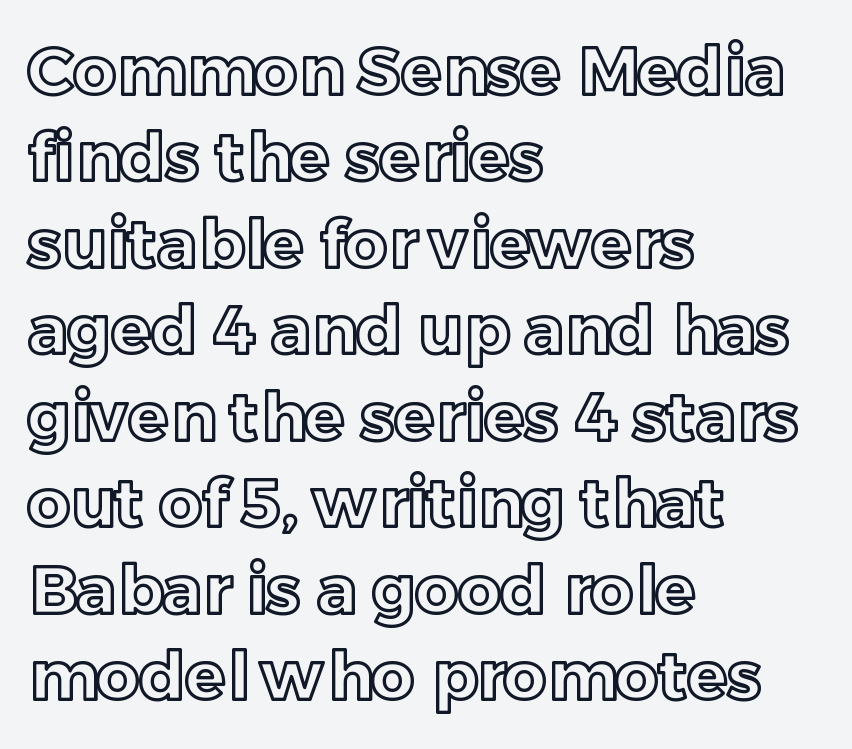
Has an underline been added? It has not. Do the characters align in a grid? No, the font is proportional. Caption: multi-line text, flush left, ragged right. Reading down the column, the eye jumps a familiar distance to each next line. Spacing between characters is what you'd get straight out of the box.
